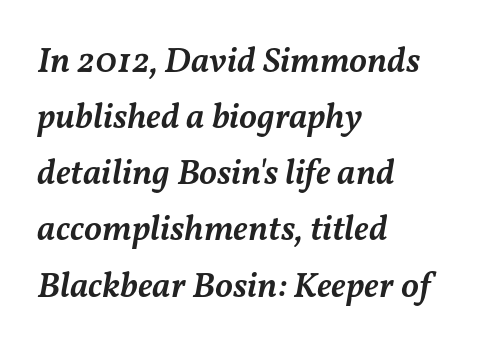
The image shows 36 px semibold type, italic (leaning right); set left-aligned, normal line spacing (1.56x), normal letter spacing, not underlined; medium stroke contrast and a medium x-height.
